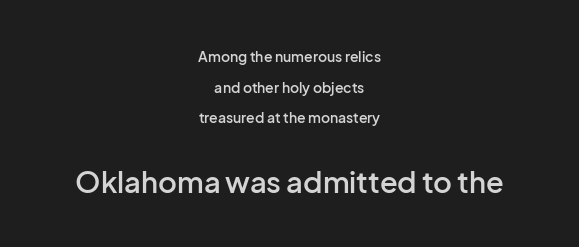
{"serif": "no", "italic": "no", "bold": "semi", "weight": "semibold", "width": "normal", "stroke_contrast": "low", "x_height": "medium", "monospaced": "no", "underline": "no", "align": "center", "line_spacing": "loose", "line_spacing_ratio": 2.18, "letter_spacing": "normal", "letter_spacing_em": 0.0, "larger_block": "second", "size_ratio": 2.07, "glyph_px": 29}
